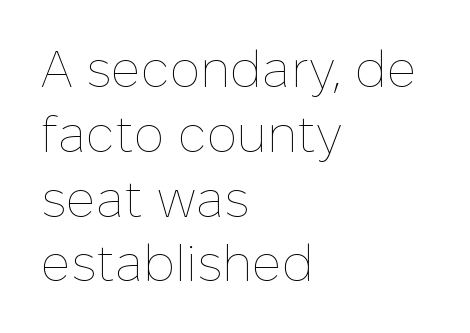
The image shows 51 px thin type, upright; set left-aligned, normal line spacing (1.27x), normal letter spacing, not underlined; low stroke contrast and a medium x-height.
